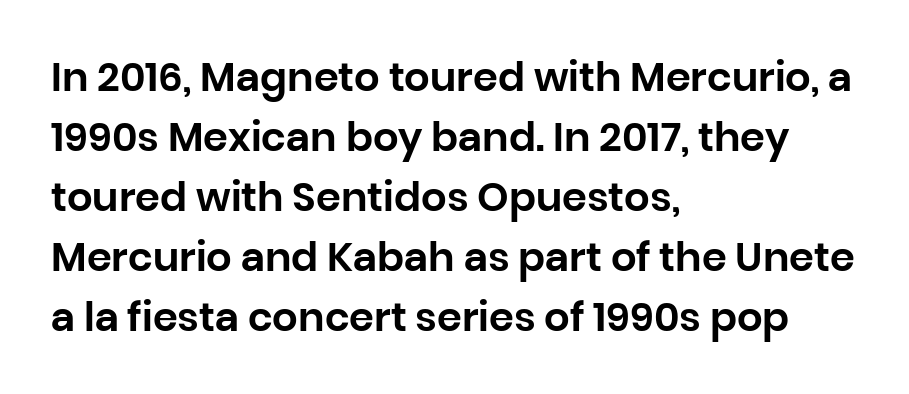
Successive baselines arrive at the customary interval. Inter-character spacing is left at the font's built-in metrics. Every row of glyphs begins at an identical x-position on the left. This is sans-serif lettering, the kind often seen on screens and signage. A roman cut, with each character standing at attention. Honestly, there is no underline to notice here at all.
